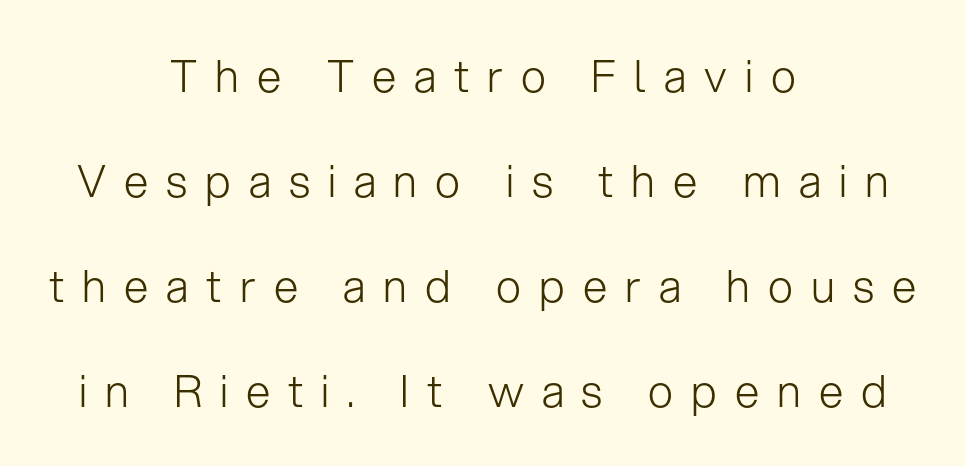
Q: Is the text bold? A: No.
Q: Is the text italic (slanted)? A: No, it is upright.
Q: Is the typeface a serif or a sans-serif typeface? A: Sans-serif.
Q: Is the text underlined? A: No.
Q: How is the paragraph aligned? A: Centered.
Q: Is the spacing between letters normal or unusually wide? A: Unusually wide.
Q: Is the spacing between lines tight, normal or loose? A: Loose.
Q: Width (condensed, normal, or wide)? A: Normal.
Q: Stroke contrast? A: Low.
Q: x-height? A: Medium.
Q: Monospaced? A: No.
